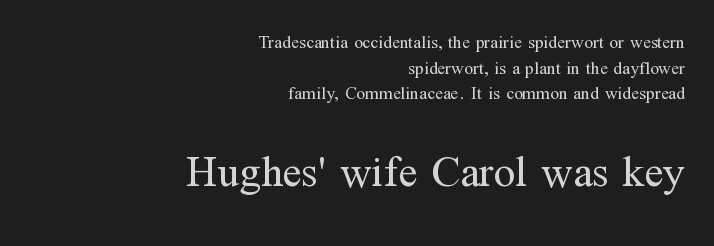
{"serif": "yes", "italic": "no", "bold": "no", "weight": "regular", "width": "normal", "stroke_contrast": "medium", "x_height": "medium", "monospaced": "no", "underline": "no", "align": "right", "line_spacing": "normal", "line_spacing_ratio": 1.43, "letter_spacing": "normal", "letter_spacing_em": 0.0, "larger_block": "second", "size_ratio": 2.44, "glyph_px": 44}
